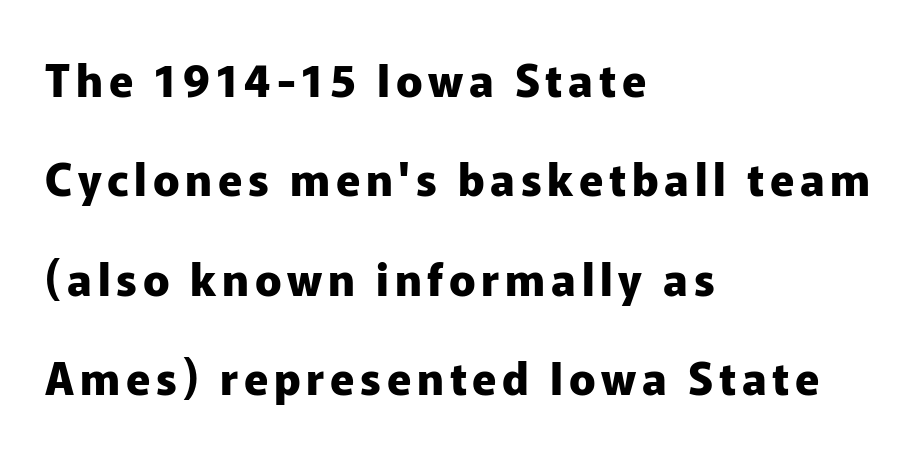
{"serif": "no", "italic": "no", "bold": "yes", "weight": "heavy", "width": "normal", "stroke_contrast": "low", "x_height": "medium", "monospaced": "no", "underline": "no", "align": "left", "line_spacing": "loose", "line_spacing_ratio": 2.26, "glyph_px": 44}
